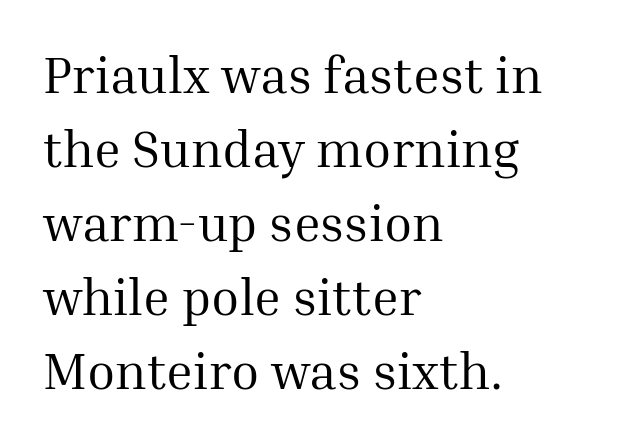
Q: Is the text bold? A: No.
Q: Is the text italic (slanted)? A: No, it is upright.
Q: Is the typeface a serif or a sans-serif typeface? A: Serif.
Q: Is the text underlined? A: No.
Q: How is the paragraph aligned? A: Left-aligned.
Q: Is the spacing between letters normal or unusually wide? A: Normal.
Q: Is the spacing between lines tight, normal or loose? A: Normal.
Q: Width (condensed, normal, or wide)? A: Normal.
Q: Stroke contrast? A: Medium.
Q: x-height? A: Medium.
Q: Monospaced? A: No.
